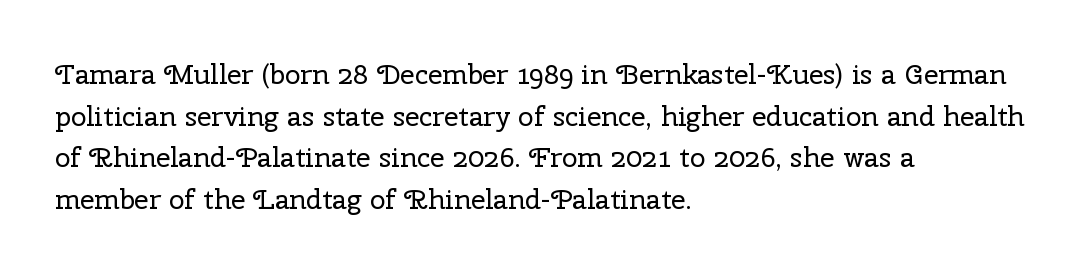
The rendering keeps characters at their native spacing. Looks like regular typesetting: each glyph gets only the width it needs. Which margin do the lines hug? The left one — the right edge is uneven. Every character sits straight up, as roman type does.
